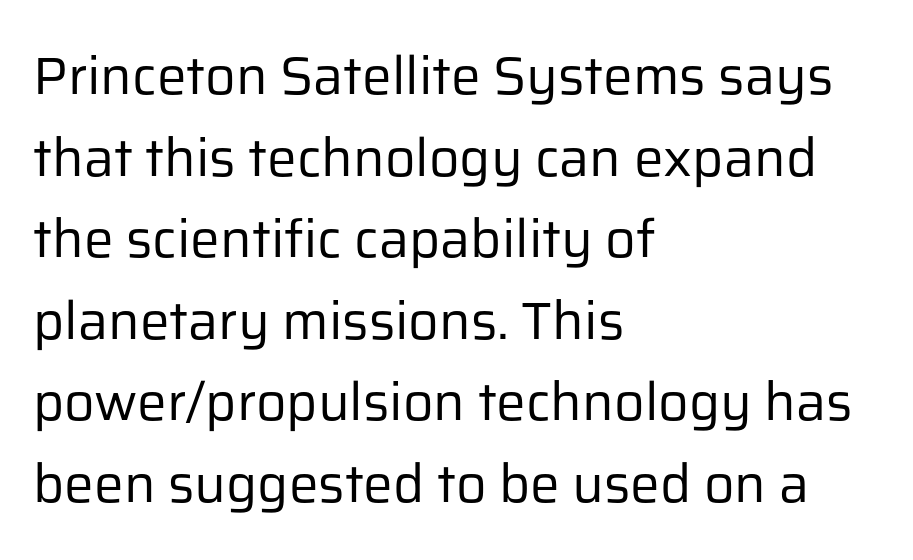
{"serif": "no", "italic": "no", "bold": "no", "weight": "regular", "width": "normal", "stroke_contrast": "low", "x_height": "medium", "monospaced": "no", "underline": "no", "align": "left", "line_spacing": "normal", "line_spacing_ratio": 1.54, "letter_spacing": "normal", "letter_spacing_em": 0.0, "glyph_px": 53}
